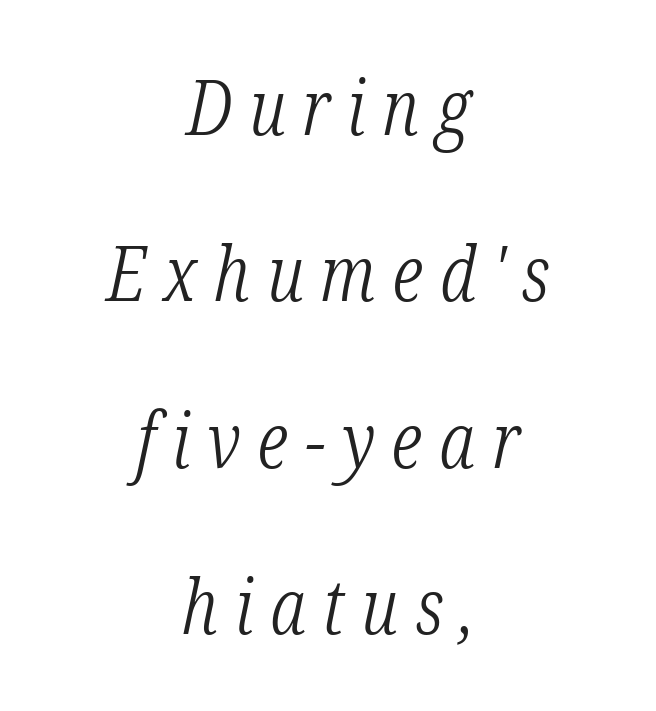
The rendering inserts visible extra space after every character. A light-to-regular cut is what we see here. These lines stand farther apart than default settings would place them. Are there feet on the stems? There are — it's a serif. Horizontally, the lines are justified to the midpoint only. The passage shown leans; its letterforms are oblique.
